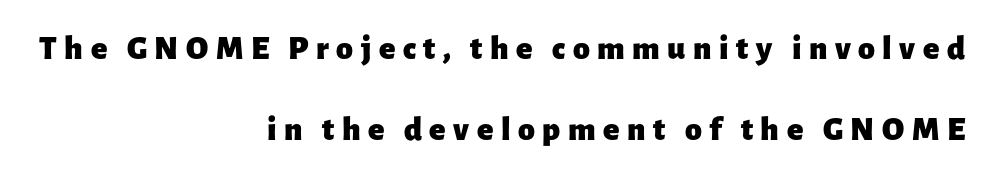
Notice the wide empty band between every row — that's loose leading. Emphasis by weight is at full strength: bold. One-word summary of the alignment: right. The zone under the glyphs is completely vacant. The face used here is rendered with a markedly widened letterfit. Serif or sans? Sans — the stroke terminals are bare.
